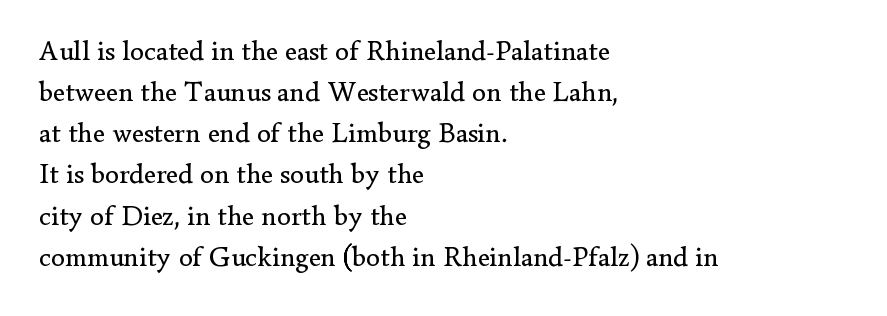
Note the varied advance widths — an 'i' is clearly narrower than an 'm'. Observe the serifs anchoring each vertical stroke in this sample. Visually the block forms a straight wall on the left and a jagged coastline on the right. The space directly below the letters is spotless. No italicization has been applied; the sample stays upright.
